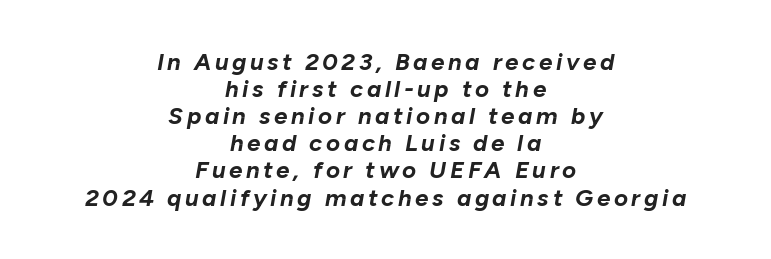
Q: Is the text bold? A: Yes.
Q: Is the text italic (slanted)? A: Yes, it leans right by about 10 degrees.
Q: Is the text underlined? A: No.
Q: How is the paragraph aligned? A: Centered.
Q: Is the spacing between lines tight, normal or loose? A: Tight.
